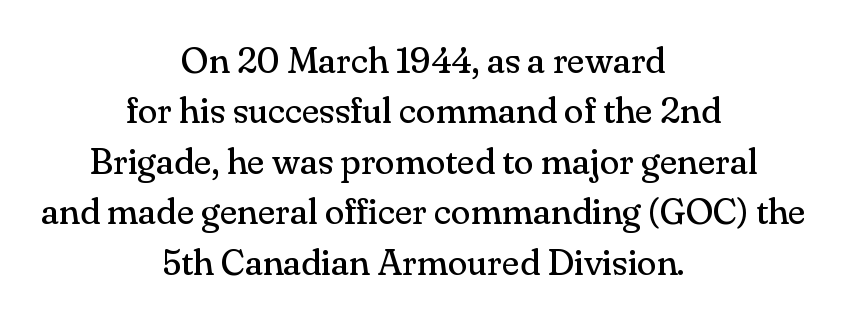
Q: Is the text bold? A: No.
Q: Is the text italic (slanted)? A: No, it is upright.
Q: Is the typeface a serif or a sans-serif typeface? A: Serif.
Q: Is the text underlined? A: No.
Q: How is the paragraph aligned? A: Centered.
Q: Is the spacing between letters normal or unusually wide? A: Normal.
Q: Is the spacing between lines tight, normal or loose? A: Normal.
Q: Width (condensed, normal, or wide)? A: Normal.
Q: Stroke contrast? A: Medium.
Q: x-height? A: Small.
Q: Monospaced? A: No.
